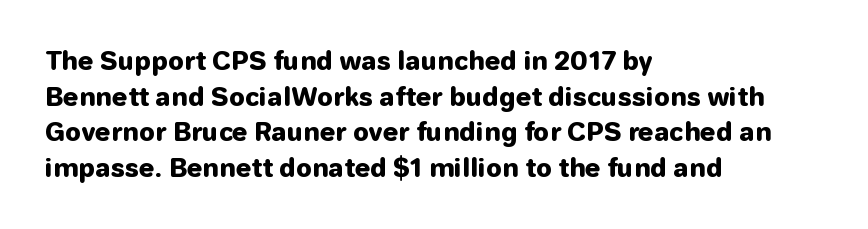
This rendering leaves character spacing at its baseline value. Any mark beneath the type? The region is blank. This is roman type, the default non-slanted kind. Pretty heavy lettering here — definitely bold. Notice how descenders clear the ascenders below comfortably — that's standard leading. All the whitespace from short lines collects on the right.
